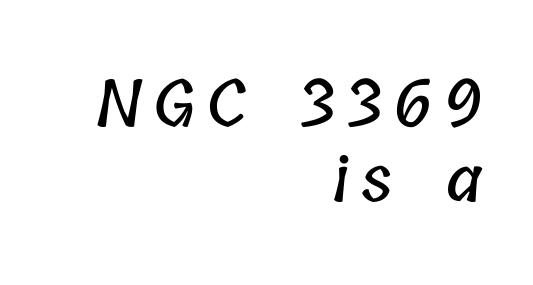
Q: Is the text underlined? A: No.
Q: How is the paragraph aligned? A: Right-aligned.
Q: Is the spacing between lines tight, normal or loose? A: Tight.
Q: Width (condensed, normal, or wide)? A: Condensed.
Q: Stroke contrast? A: Low.
Q: x-height? A: Medium.
Q: Monospaced? A: No.
